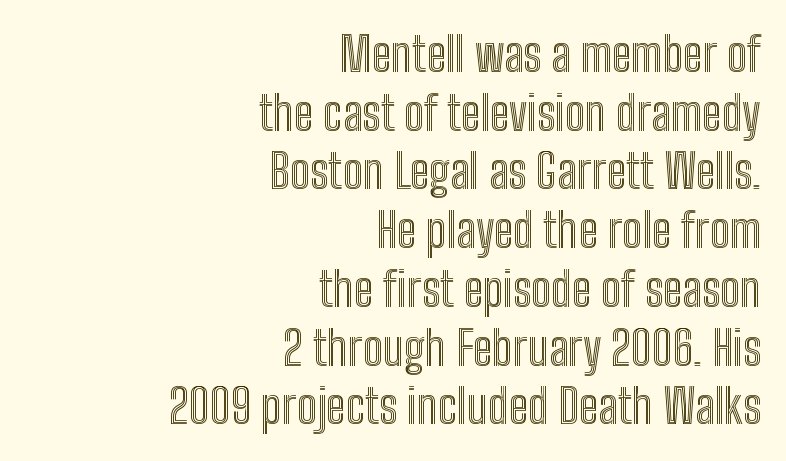
Designer's note — italics off, roman on. Does extra space separate the letters? No, they use regular spacing. Is this a fixed-width face? No — the glyphs have proportional, varying widths. Letters rest on an invisible, unmarked baseline. Baseline-to-baseline distance is the conventional proportion of letter height.
